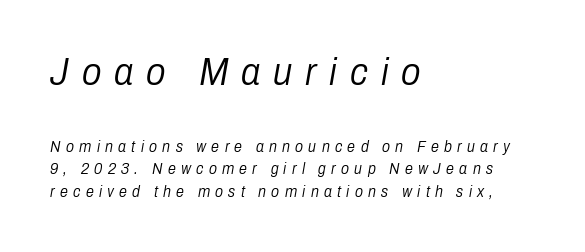
Q: Is the text bold? A: No.
Q: Is the text italic (slanted)? A: Yes, it leans right by about 10 degrees.
Q: Is the text underlined? A: No.
Q: How is the paragraph aligned? A: Left-aligned.
Q: Is the spacing between letters normal or unusually wide? A: Unusually wide.
Q: Is the spacing between lines tight, normal or loose? A: Normal.
Q: Which block of text is set in a larger size, the first (top) or the second (bottom)? A: The first (top) one.
Q: Width (condensed, normal, or wide)? A: Condensed.
Q: Stroke contrast? A: Low.
Q: x-height? A: Medium.
Q: Monospaced? A: No.
